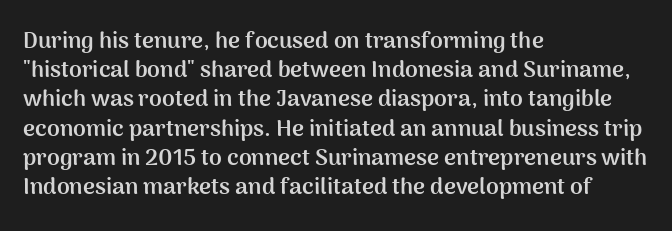
Is the block centered? No — it sits flush against the left margin. Strong, thick strokes mark this as bold type. Plain, unruled lines of type. Nothing unusual about the tracking: characters are spaced as the font intends. When letters stand straight like this, we call the style roman or upright. One glance says typical: line gaps are just what's usual.
